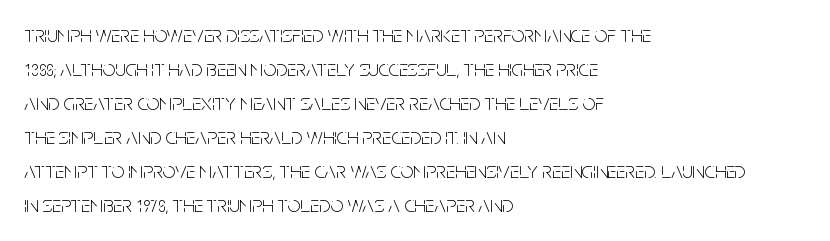
The type sits square on the baseline with zero lean. Stem width sits at or under what a default text font uses. Horizontally, the lines are justified to the leading edge only. This sample keeps an unexceptional amount of space between lines. The space beneath each line is pristine and unruled. There is no visible air inserted between adjacent glyphs.
